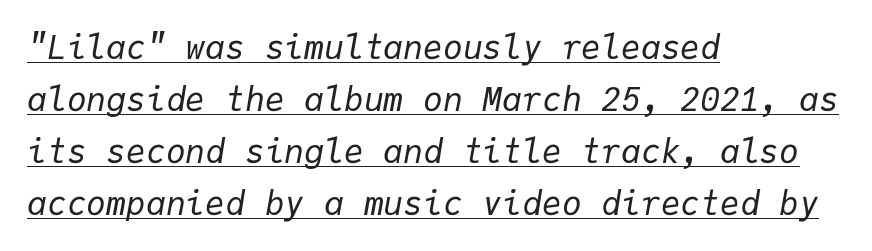
{"italic": "yes", "lean": "right", "slant_degrees": 9, "bold": "no", "weight": "regular", "width": "normal", "stroke_contrast": "low", "x_height": "medium", "monospaced": "yes", "underline": "yes", "align": "left", "line_spacing": "normal", "line_spacing_ratio": 1.58, "letter_spacing": "normal", "letter_spacing_em": 0.0, "glyph_px": 33}
